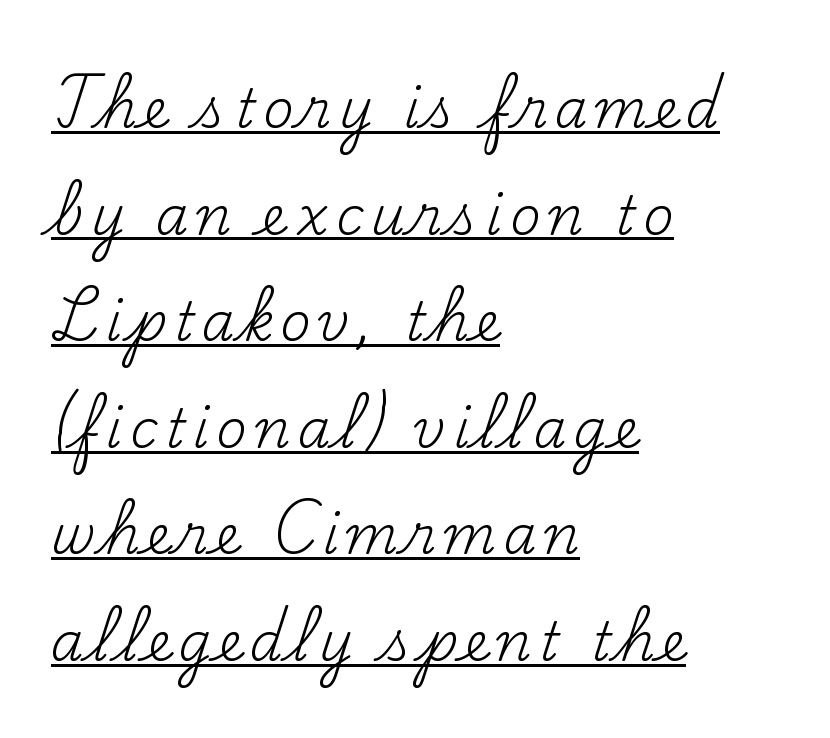
The image shows 53 px regular-weight serif type; set left-aligned, loose line spacing (2.01x), underlined; medium stroke contrast and a small x-height.
